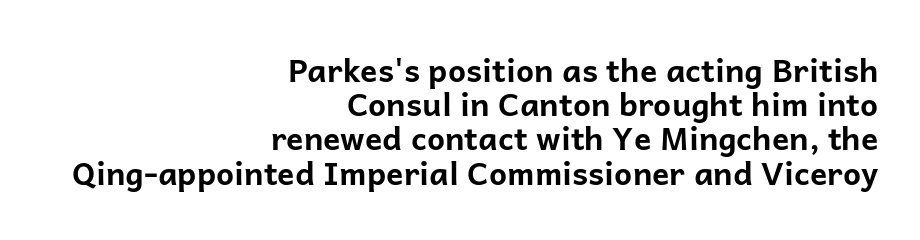
{"serif": "no", "italic": "no", "bold": "yes", "weight": "bold", "width": "normal", "stroke_contrast": "low", "x_height": "medium", "monospaced": "no", "underline": "no", "align": "right", "line_spacing": "tight", "line_spacing_ratio": 1.07, "letter_spacing": "normal", "letter_spacing_em": 0.0, "glyph_px": 32}
